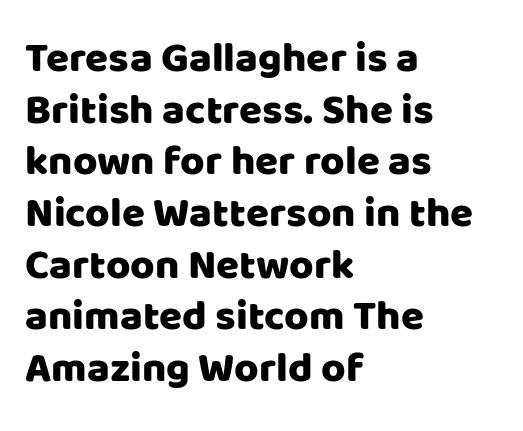
Type without underlining. Each letter keeps its own natural width here, so spacing adapts to shape. The specimen reads as upright at a glance. The face used here is rendered with its standard letterfit.
